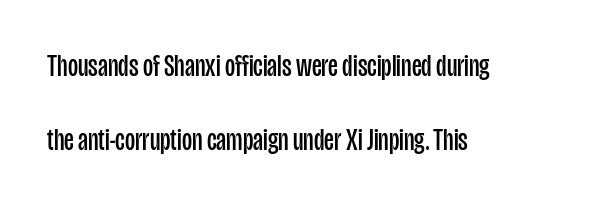
Q: Is the text bold? A: No.
Q: Is the text italic (slanted)? A: No, it is upright.
Q: Is the typeface a serif or a sans-serif typeface? A: Sans-serif.
Q: Is the text underlined? A: No.
Q: How is the paragraph aligned? A: Left-aligned.
Q: Is the spacing between letters normal or unusually wide? A: Normal.
Q: Is the spacing between lines tight, normal or loose? A: Loose.
Q: Width (condensed, normal, or wide)? A: Condensed.
Q: Stroke contrast? A: Low.
Q: x-height? A: Large.
Q: Monospaced? A: No.
